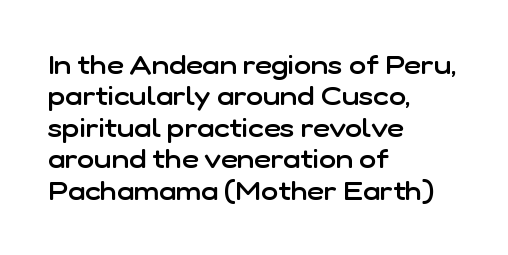
The image shows 26 px text type, upright; set left-aligned, line spacing 1.21x, normal letter spacing, not underlined.
